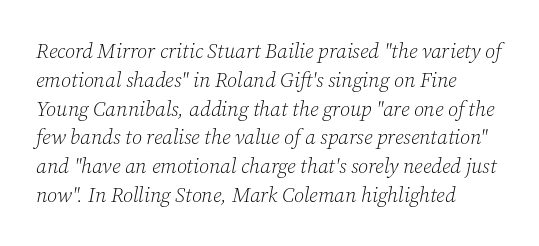
Vertical stems look standard width or narrower in stroke. Descender tails drop into unmarked territory. The leading is moderate, giving the passage an even texture. It's the slanting kind of type. The letters sit at their default tracking, neither squeezed nor spread. Each line starts at the same left margin while the right side varies.
